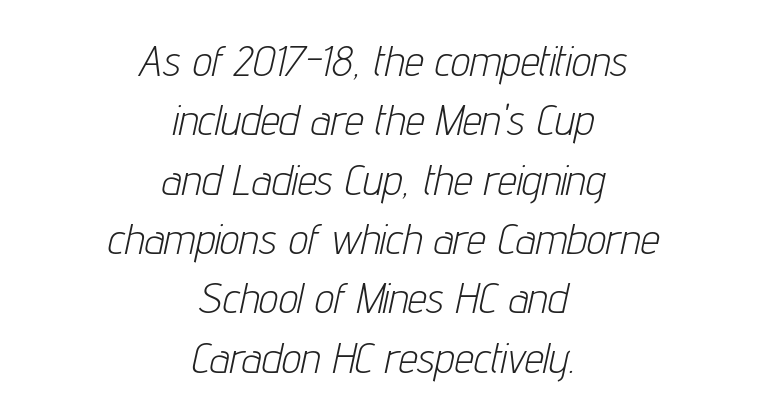
{"italic": "yes", "lean": "right", "slant_degrees": 12, "bold": "no", "weight": "light", "width": "condensed", "stroke_contrast": "low", "x_height": "medium", "monospaced": "no", "underline": "no", "align": "center", "line_spacing": "normal", "line_spacing_ratio": 1.38, "letter_spacing": "normal", "letter_spacing_em": 0.0, "glyph_px": 43}
